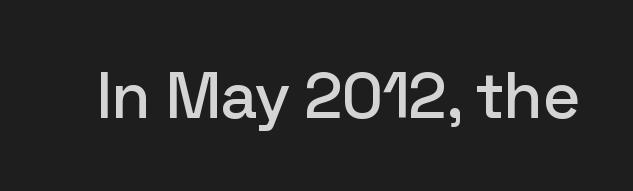
The passage shown is typed in a proportional face where columns would drift. Do the letters lean? They stand straight. Each row of text sits above clean, open space. Each word holds together tightly as a unit, with standard inter-letter gaps. This rendering employs a face without finishing strokes, i.e., a sans-serif.
